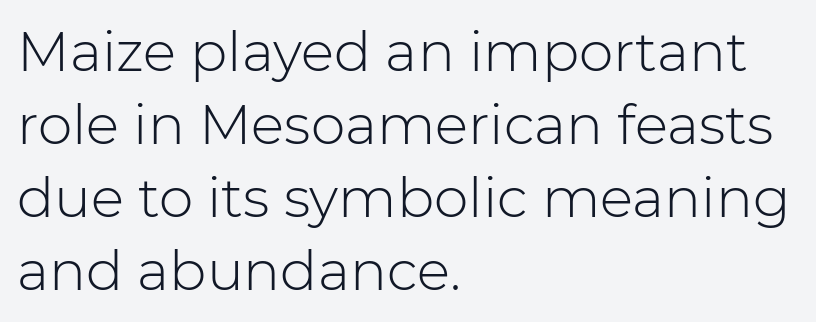
{"serif": "no", "italic": "no", "bold": "no", "weight": "light", "width": "normal", "stroke_contrast": "low", "x_height": "medium", "monospaced": "no", "underline": "no", "align": "left", "line_spacing": "normal", "line_spacing_ratio": 1.33, "letter_spacing": "normal", "letter_spacing_em": 0.0, "glyph_px": 55}
